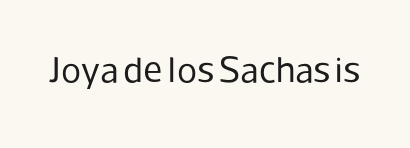
The image shows 37 px regular-weight sans-serif type, upright; set normal letter spacing, not underlined; low stroke contrast and a medium x-height.
